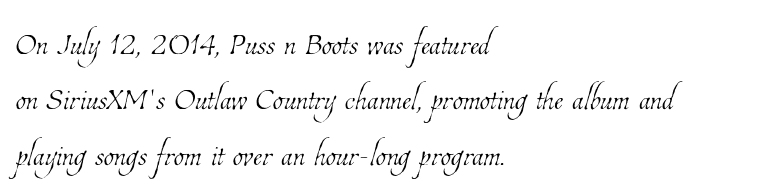
{"bold": "no", "weight": "thin", "width": "condensed", "stroke_contrast": "low", "x_height": "medium", "monospaced": "no", "underline": "no", "align": "left", "line_spacing": "normal", "line_spacing_ratio": 1.32, "letter_spacing": "normal", "letter_spacing_em": 0.0, "glyph_px": 42}
